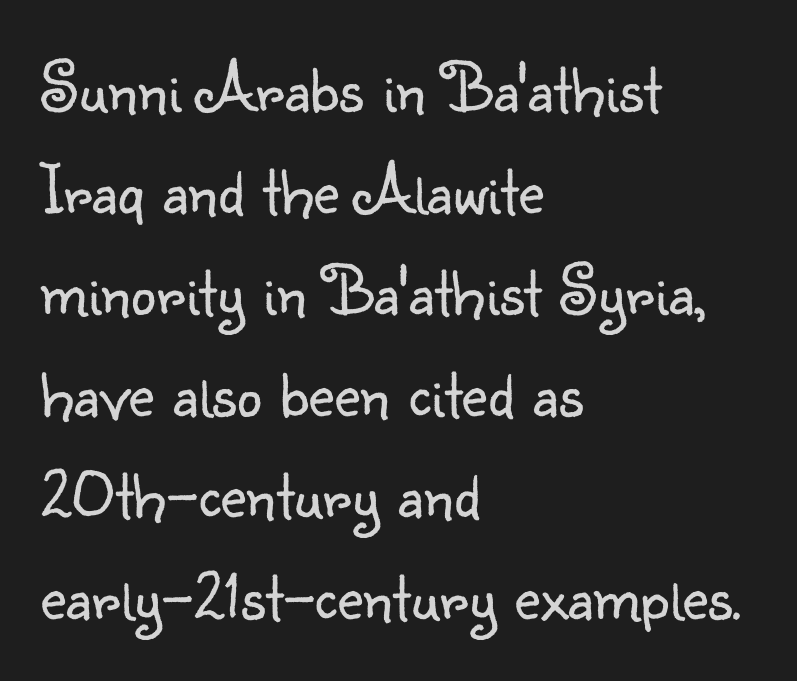
Q: Is the text bold? A: No.
Q: Is the text italic (slanted)? A: No, it is upright.
Q: Is the typeface a serif or a sans-serif typeface? A: Sans-serif.
Q: Is the text underlined? A: No.
Q: How is the paragraph aligned? A: Left-aligned.
Q: Is the spacing between letters normal or unusually wide? A: Normal.
Q: Is the spacing between lines tight, normal or loose? A: Normal.
Q: Width (condensed, normal, or wide)? A: Normal.
Q: Stroke contrast? A: Low.
Q: x-height? A: Small.
Q: Monospaced? A: No.
